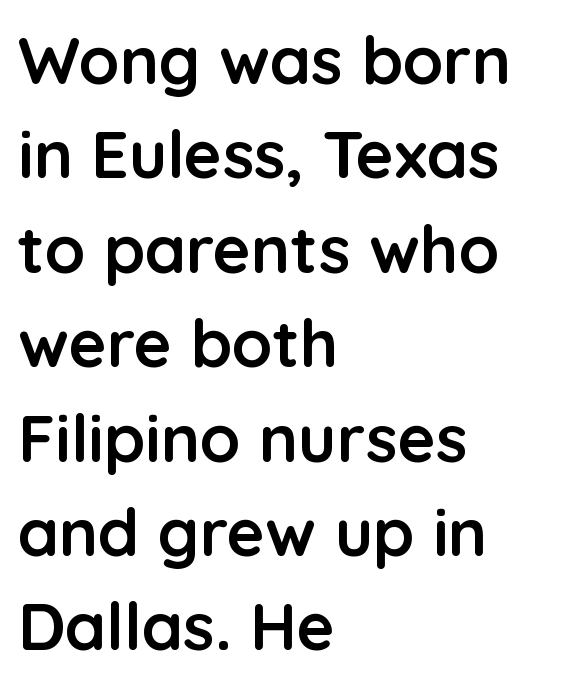
Q: Is the text bold? A: Yes.
Q: Is the text italic (slanted)? A: No, it is upright.
Q: Is the typeface a serif or a sans-serif typeface? A: Sans-serif.
Q: Is the text underlined? A: No.
Q: How is the paragraph aligned? A: Left-aligned.
Q: Is the spacing between letters normal or unusually wide? A: Normal.
Q: Is the spacing between lines tight, normal or loose? A: Normal.
Q: Width (condensed, normal, or wide)? A: Normal.
Q: Stroke contrast? A: Low.
Q: x-height? A: Medium.
Q: Monospaced? A: No.
